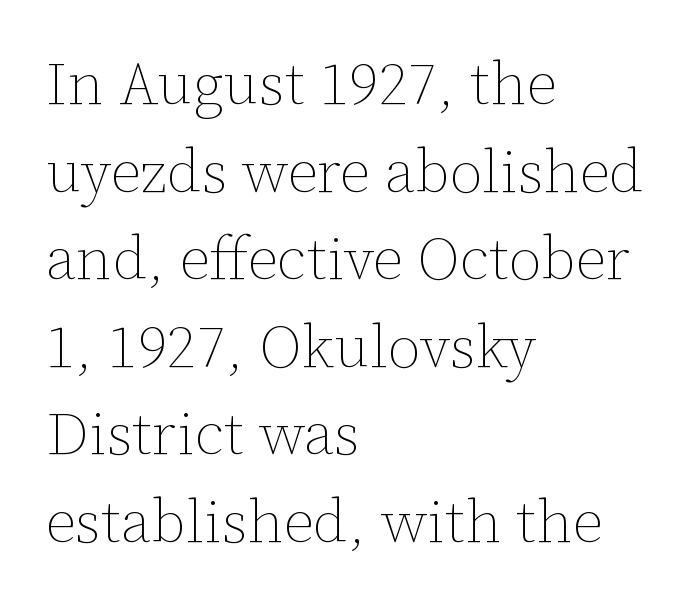
{"italic": "no", "bold": "no", "weight": "thin", "width": "normal", "stroke_contrast": "low", "x_height": "medium", "monospaced": "no", "underline": "no", "align": "left", "line_spacing": "normal", "line_spacing_ratio": 1.46, "letter_spacing": "normal", "letter_spacing_em": 0.0, "glyph_px": 60}
